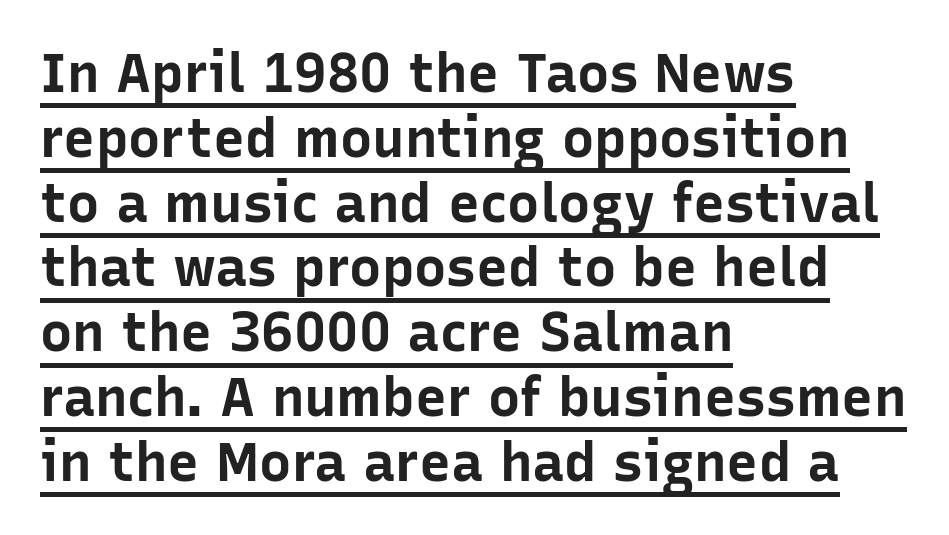
The face used here is rendered with its standard letterfit. Character widths vary here, with narrow letters taking less room than wide ones. These lines are composed in type without serifs. Underlining? Definitely there. Students, this is bold: see how much ink each stroke carries. The setting favours the left margin, as ordinary paragraphs usually do.
